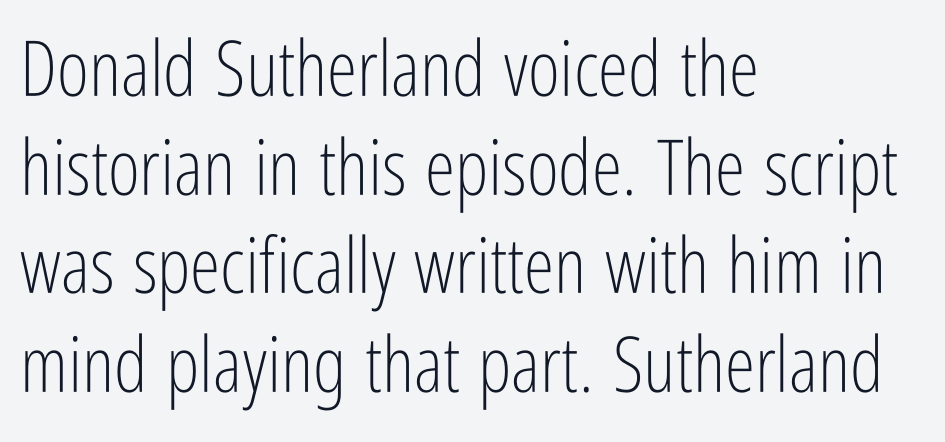
Q: Is the text bold? A: No.
Q: Is the text italic (slanted)? A: No, it is upright.
Q: Is the typeface a serif or a sans-serif typeface? A: Sans-serif.
Q: Is the text underlined? A: No.
Q: How is the paragraph aligned? A: Left-aligned.
Q: Is the spacing between letters normal or unusually wide? A: Normal.
Q: Is the spacing between lines tight, normal or loose? A: Normal.
Q: Width (condensed, normal, or wide)? A: Condensed.
Q: Stroke contrast? A: Low.
Q: x-height? A: Medium.
Q: Monospaced? A: No.
